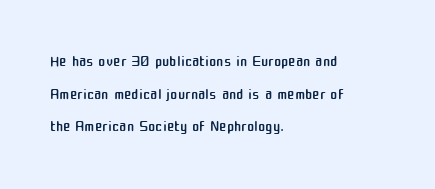
The image shows 22 px text type, upright; set left-aligned, normal line spacing (1.48x), normal letter spacing, not underlined.
